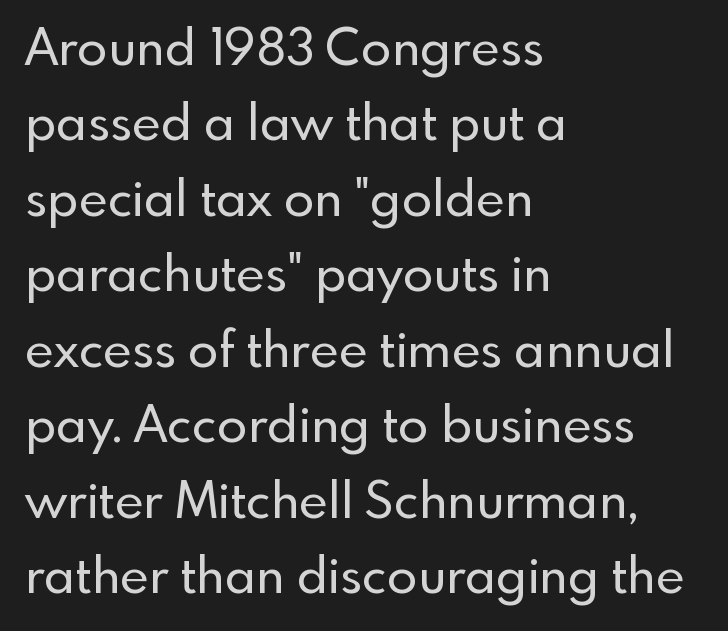
The image shows 50 px sans-serif type, upright; set left-aligned, normal line spacing (1.51x), normal letter spacing, not underlined; a small x-height.
